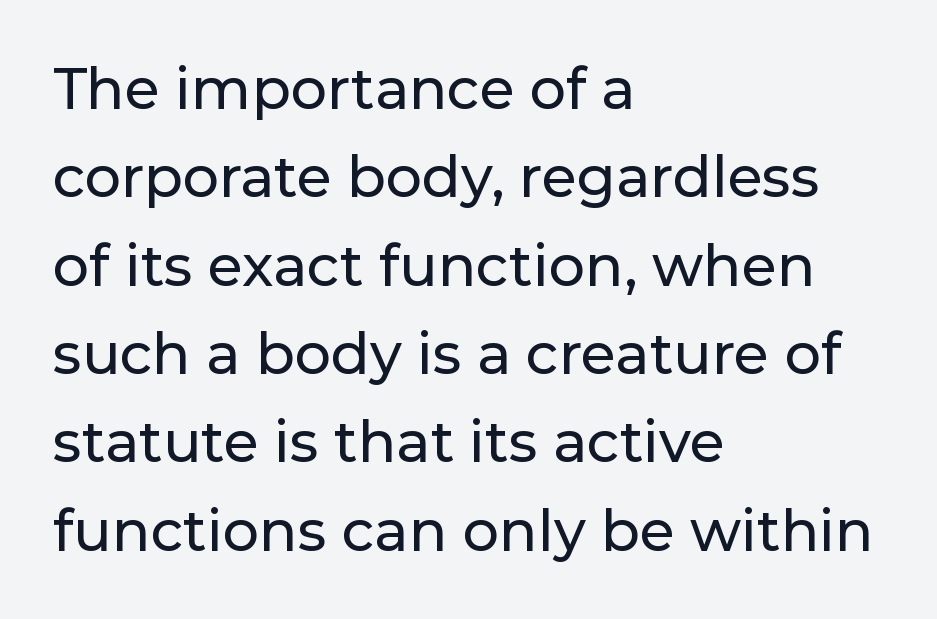
The image shows 57 px sans-serif type, upright; set left-aligned, normal line spacing (1.55x), normal letter spacing, not underlined; low stroke contrast and a medium x-height.
